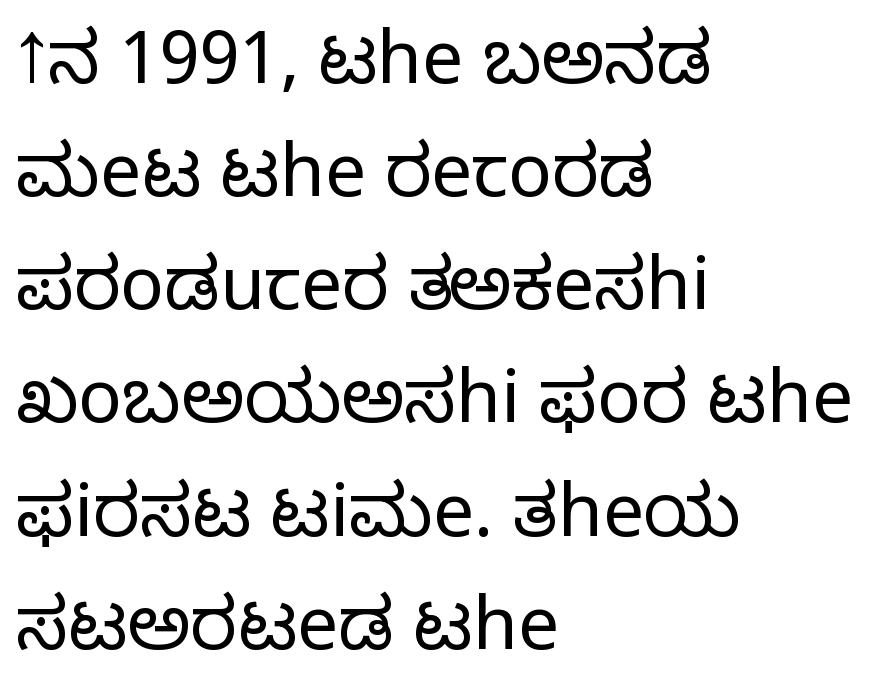
{"serif": "no", "italic": "no", "bold": "no", "weight": "light", "width": "normal", "stroke_contrast": "low", "x_height": "medium", "monospaced": "no", "underline": "no", "align": "left", "line_spacing": "normal", "line_spacing_ratio": 1.55, "letter_spacing": "normal", "letter_spacing_em": 0.0, "glyph_px": 73}
